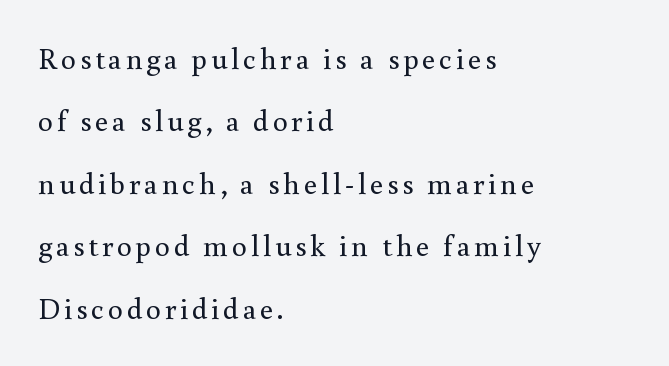
Q: Is the text bold? A: No.
Q: Is the text italic (slanted)? A: No, it is upright.
Q: Is the typeface a serif or a sans-serif typeface? A: Serif.
Q: Is the text underlined? A: No.
Q: How is the paragraph aligned? A: Left-aligned.
Q: Is the spacing between lines tight, normal or loose? A: Loose.
Q: Width (condensed, normal, or wide)? A: Normal.
Q: x-height? A: Small.
Q: Monospaced? A: No.
